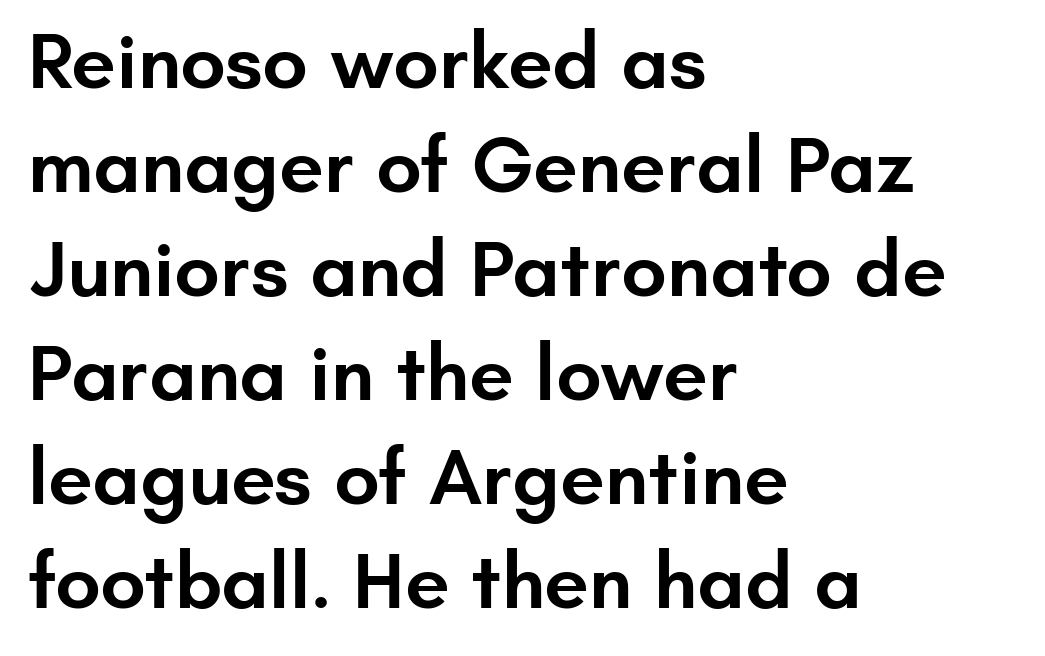
The image shows 80 px semibold sans-serif type, upright; set left-aligned, normal line spacing (1.3x), normal letter spacing, not underlined; low stroke contrast and a small x-height.
